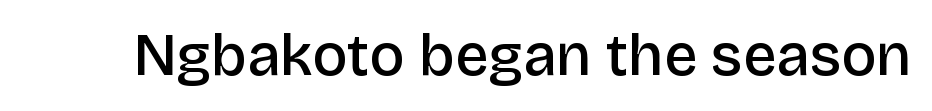
{"serif": "no", "italic": "no", "bold": "semi", "weight": "semibold", "width": "normal", "stroke_contrast": "low", "x_height": "large", "monospaced": "no", "underline": "no", "letter_spacing": "normal", "letter_spacing_em": 0.0, "glyph_px": 59}
